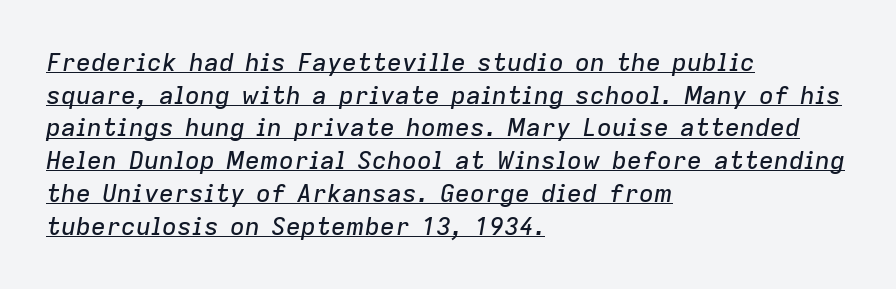
{"italic": "yes", "lean": "right", "slant_degrees": 9, "underline": "yes", "align": "left", "line_spacing": "normal", "line_spacing_ratio": 1.31, "letter_spacing": "normal", "letter_spacing_em": 0.0, "glyph_px": 25}
